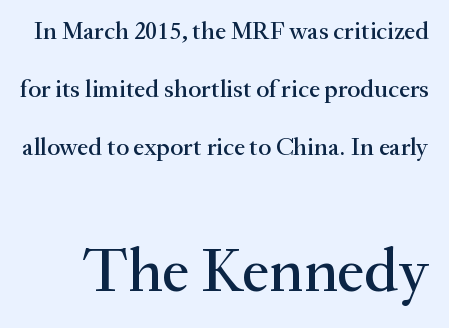
The image shows 62 px serif type, upright; set loose line spacing (2.33x), normal letter spacing, not underlined; the second (bottom) block is 2.48x larger; medium stroke contrast and a small x-height.
